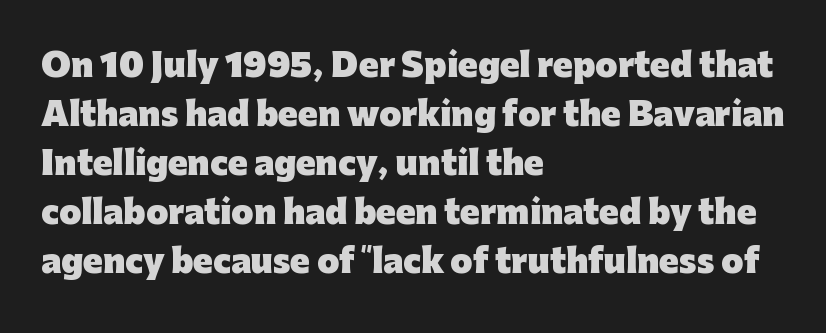
I'd call this a sans setting — the letters go barefoot. A typesetter would call this zero additional tracking. These lines are rendered in a variable-pitch font. These lines stack with their left ends in a neat column.
